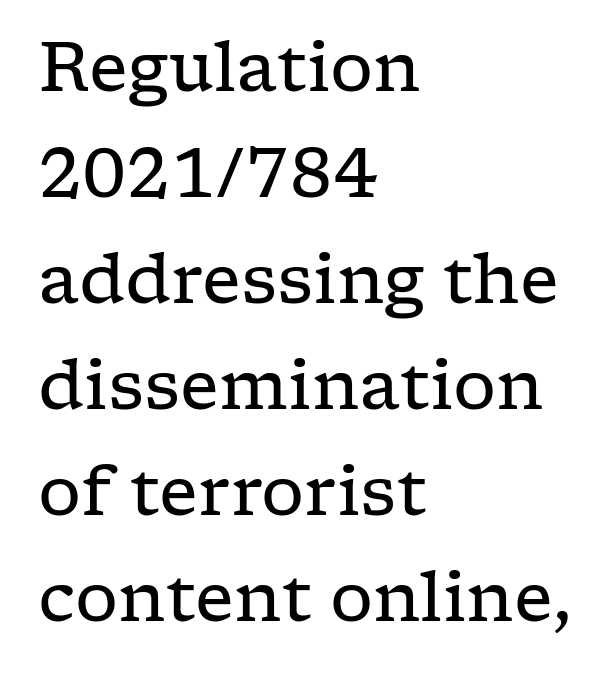
The image shows 68 px regular-weight, wide serif type, upright; set left-aligned, normal line spacing (1.56x), normal letter spacing, not underlined; low stroke contrast and a medium x-height.
